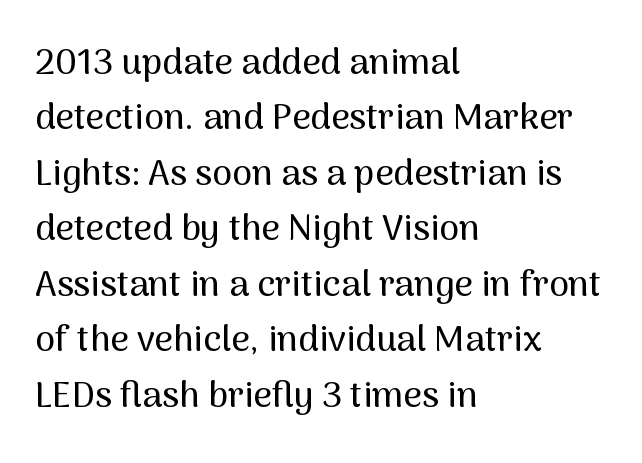
The image shows 36 px sans-serif type, upright; set left-aligned, normal line spacing (1.54x), normal letter spacing, not underlined; medium stroke contrast and a medium x-height.
